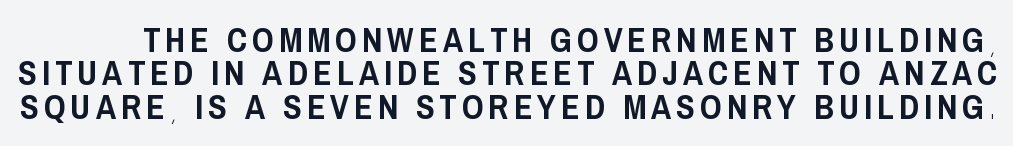
Q: Is the text italic (slanted)? A: No, it is upright.
Q: Is the typeface a serif or a sans-serif typeface? A: Sans-serif.
Q: Is the text underlined? A: No.
Q: Is the spacing between lines tight, normal or loose? A: Tight.
Q: Width (condensed, normal, or wide)? A: Condensed.
Q: Stroke contrast? A: Low.
Q: x-height? A: Large.
Q: Monospaced? A: No.
